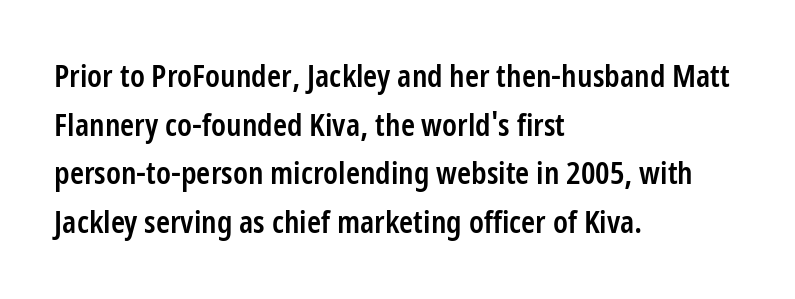
{"serif": "no", "italic": "no", "bold": "semi", "weight": "semibold", "width": "condensed", "stroke_contrast": "low", "x_height": "medium", "monospaced": "no", "underline": "no", "align": "left", "line_spacing": "normal", "line_spacing_ratio": 1.52, "letter_spacing": "normal", "letter_spacing_em": 0.0, "glyph_px": 32}
